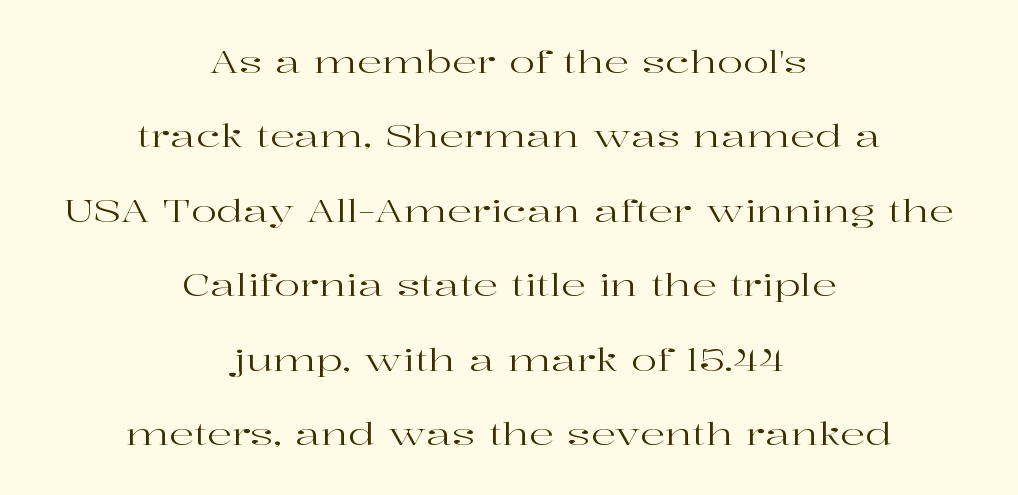
This sample has the flowing, uneven cadence of proportional lettering. The designer went with a serif here, giving each stem small feet. Heaviness? Minimal to ordinary, like unemphasized prose. The lines in this sample share a center point and differ in where they start and stop. The block of text is sparse from top to bottom, with ample space between rows.
